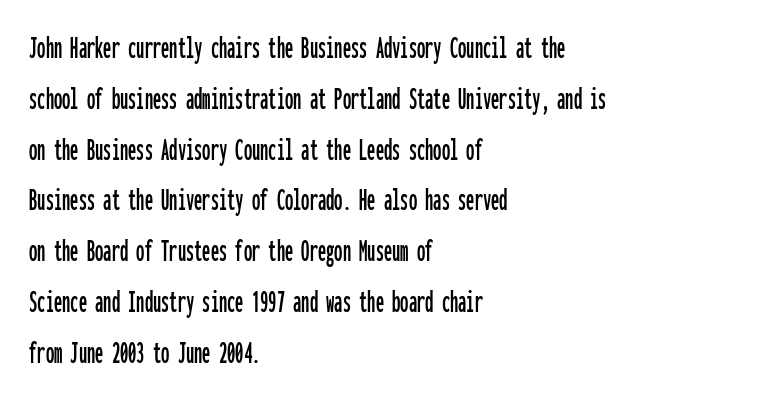
{"serif": "no", "italic": "no", "width": "condensed", "stroke_contrast": "low", "x_height": "medium", "monospaced": "yes", "underline": "no", "align": "left", "line_spacing": "normal", "line_spacing_ratio": 1.54, "letter_spacing": "normal", "letter_spacing_em": 0.0, "glyph_px": 33}
